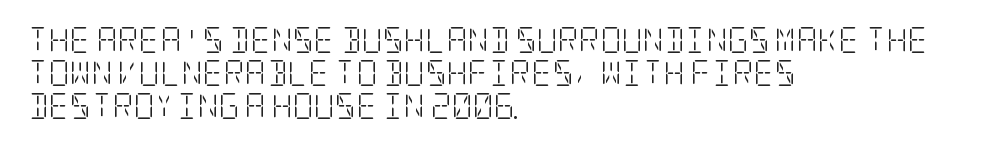
The image shows 26 px text type, upright; set left-aligned, normal line spacing (1.27x), normal letter spacing, not underlined.
